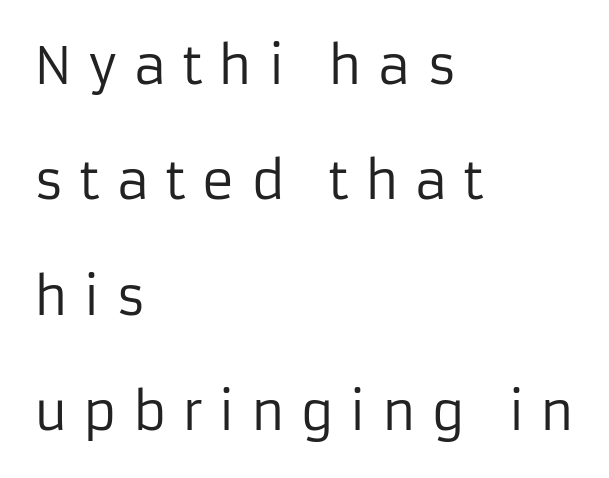
{"serif": "no", "italic": "no", "bold": "no", "weight": "regular", "width": "normal", "stroke_contrast": "low", "x_height": "medium", "monospaced": "no", "underline": "no", "align": "left", "line_spacing": "loose", "line_spacing_ratio": 2.26, "letter_spacing": "wide", "letter_spacing_em": 0.3, "glyph_px": 51}
